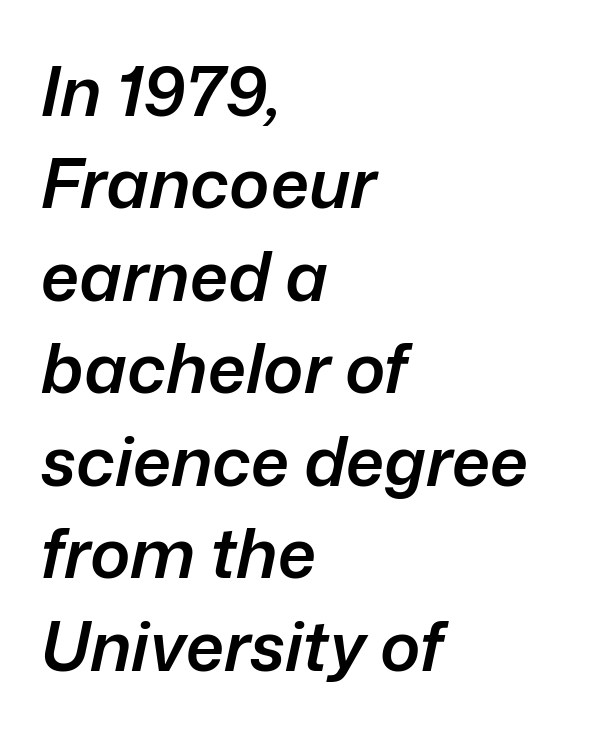
Q: Is the text bold? A: Semi-bold.
Q: Is the text italic (slanted)? A: Yes, it leans right by about 12 degrees.
Q: Is the text underlined? A: No.
Q: How is the paragraph aligned? A: Left-aligned.
Q: Is the spacing between letters normal or unusually wide? A: Normal.
Q: Is the spacing between lines tight, normal or loose? A: Normal.
Q: Width (condensed, normal, or wide)? A: Normal.
Q: Stroke contrast? A: Low.
Q: x-height? A: Medium.
Q: Monospaced? A: No.
